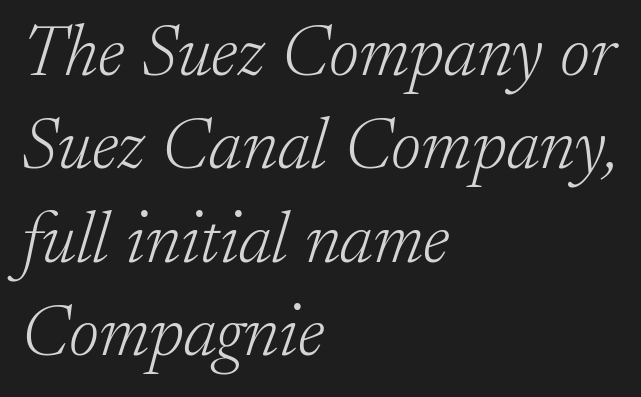
The image shows 73 px light serif type, italic (leaning right); set left-aligned, normal line spacing (1.28x), normal letter spacing, not underlined; low stroke contrast and a small x-height.
